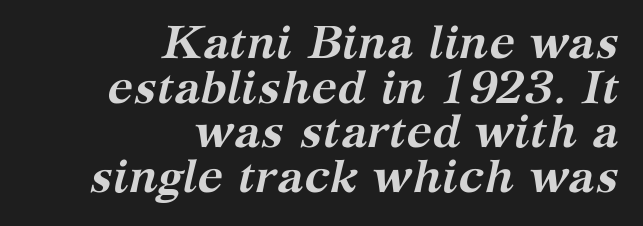
{"serif": "yes", "italic": "yes", "lean": "right", "slant_degrees": 12, "bold": "yes", "weight": "semibold", "width": "normal", "stroke_contrast": "medium", "x_height": "medium", "monospaced": "no", "underline": "no", "align": "right", "line_spacing": "tight", "line_spacing_ratio": 0.95, "letter_spacing": "normal", "letter_spacing_em": 0.0, "glyph_px": 47}
